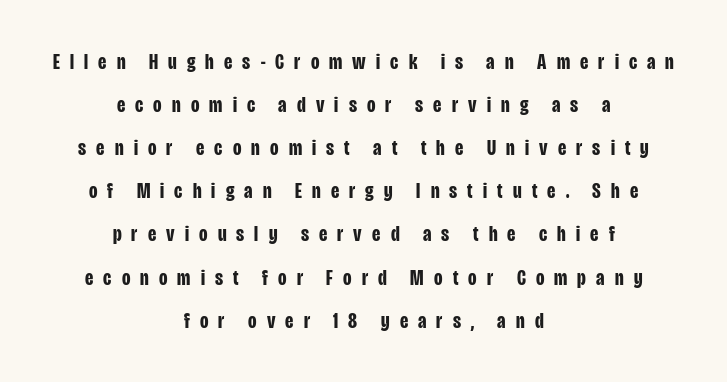
{"italic": "no", "bold": "yes", "underline": "no", "align": "center", "line_spacing": "loose", "line_spacing_ratio": 1.96, "letter_spacing": "wide", "letter_spacing_em": 0.46, "glyph_px": 22}
